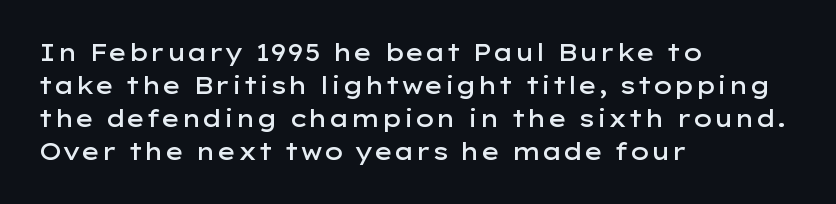
Q: Is the text bold? A: Semi-bold.
Q: Is the text italic (slanted)? A: No, it is upright.
Q: Is the text underlined? A: No.
Q: How is the paragraph aligned? A: Left-aligned.
Q: Is the spacing between letters normal or unusually wide? A: Normal.
Q: Is the spacing between lines tight, normal or loose? A: Normal.
